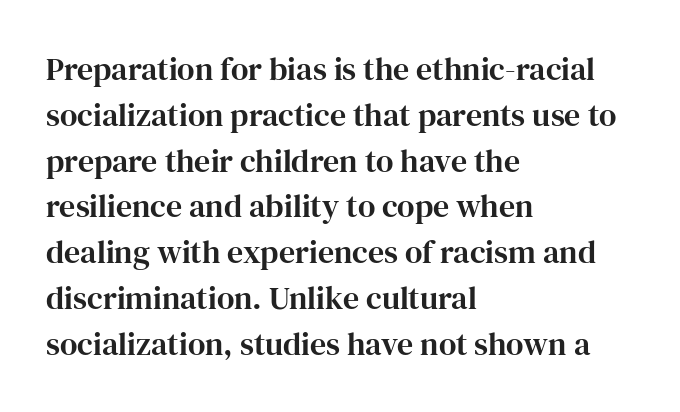
The image shows 32 px serif type, upright; set left-aligned, normal line spacing (1.43x), normal letter spacing, not underlined; high stroke contrast and a medium x-height.
